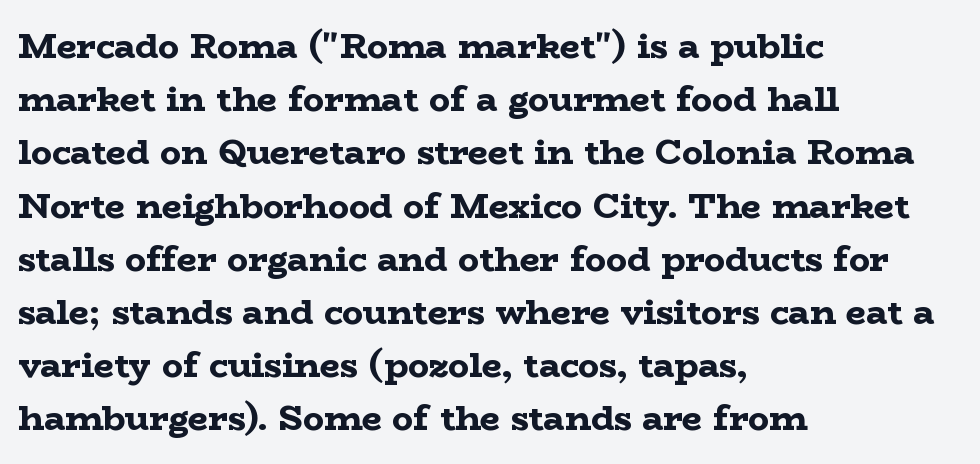
{"serif": "yes", "italic": "no", "bold": "yes", "weight": "bold", "width": "wide", "stroke_contrast": "low", "x_height": "medium", "monospaced": "no", "underline": "no", "align": "left", "line_spacing": "normal", "line_spacing_ratio": 1.52, "letter_spacing": "normal", "letter_spacing_em": 0.0, "glyph_px": 35}
